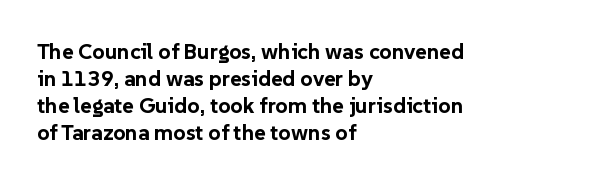
{"italic": "no", "bold": "yes", "underline": "no", "align": "left", "line_spacing_ratio": 1.22, "letter_spacing": "normal", "letter_spacing_em": 0.0, "glyph_px": 22}
